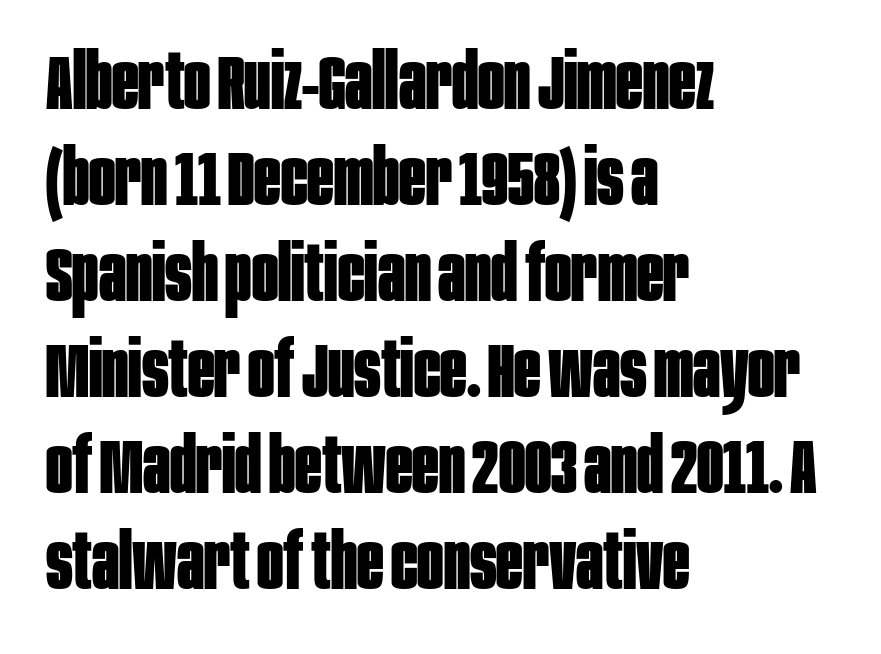
{"serif": "no", "italic": "no", "bold": "yes", "weight": "bold", "width": "condensed", "stroke_contrast": "low", "x_height": "large", "monospaced": "no", "underline": "no", "align": "left", "line_spacing_ratio": 1.23, "letter_spacing": "normal", "letter_spacing_em": 0.0, "glyph_px": 78}
